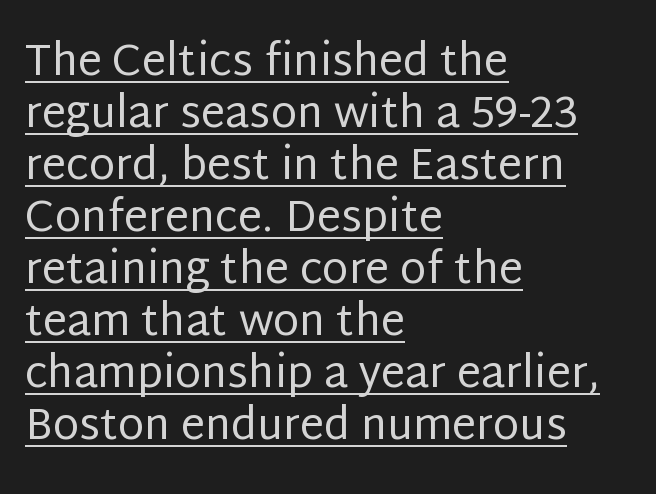
{"serif": "no", "italic": "no", "bold": "no", "weight": "regular", "width": "normal", "stroke_contrast": "low", "x_height": "large", "monospaced": "no", "underline": "yes", "align": "left", "line_spacing_ratio": 1.21, "letter_spacing": "normal", "letter_spacing_em": 0.0, "glyph_px": 43}
